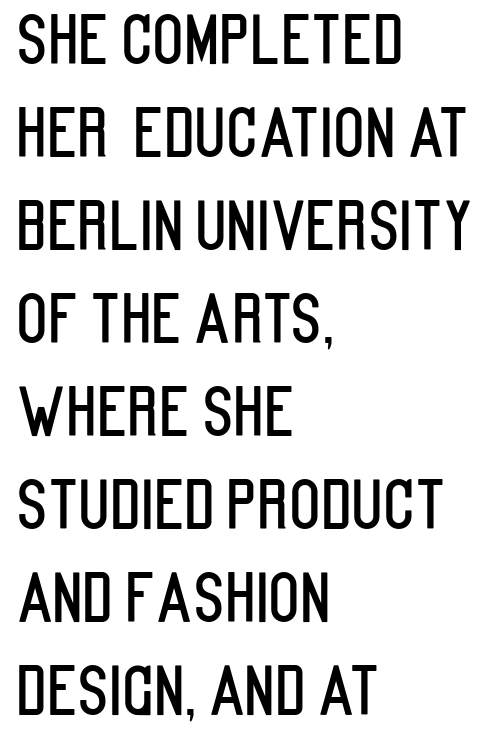
Q: Is the text italic (slanted)? A: No, it is upright.
Q: Is the typeface a serif or a sans-serif typeface? A: Sans-serif.
Q: Is the text underlined? A: No.
Q: How is the paragraph aligned? A: Left-aligned.
Q: Is the spacing between letters normal or unusually wide? A: Normal.
Q: Is the spacing between lines tight, normal or loose? A: Normal.
Q: Width (condensed, normal, or wide)? A: Condensed.
Q: Stroke contrast? A: Low.
Q: x-height? A: Large.
Q: Monospaced? A: No.
